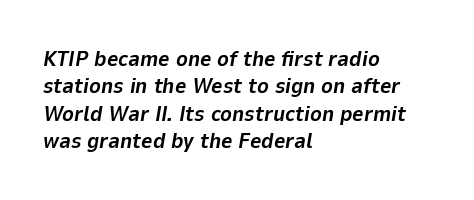
The image shows 22 px bold type, italic (leaning right); set left-aligned, normal line spacing (1.25x), normal letter spacing, not underlined.
